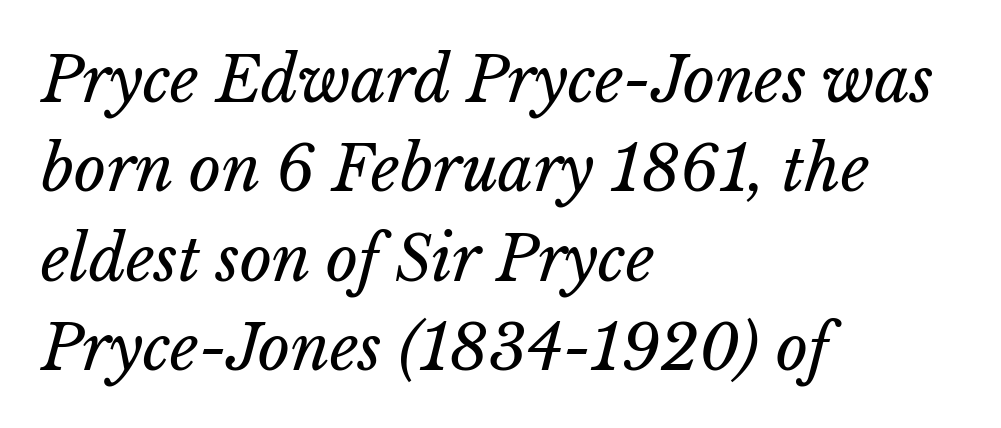
The image shows 62 px regular-weight type; set left-aligned, normal line spacing (1.44x), normal letter spacing, not underlined; low stroke contrast and a medium x-height.
